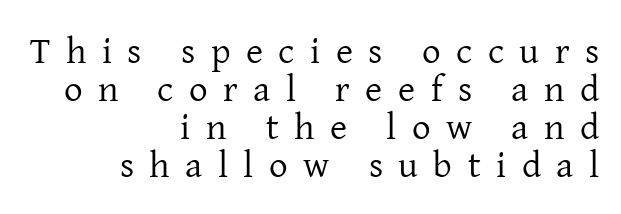
{"serif": "yes", "italic": "no", "bold": "no", "weight": "regular", "width": "normal", "stroke_contrast": "low", "x_height": "medium", "monospaced": "no", "underline": "no", "align": "right", "line_spacing": "tight", "line_spacing_ratio": 1.03, "letter_spacing": "wide", "letter_spacing_em": 0.42, "glyph_px": 37}
